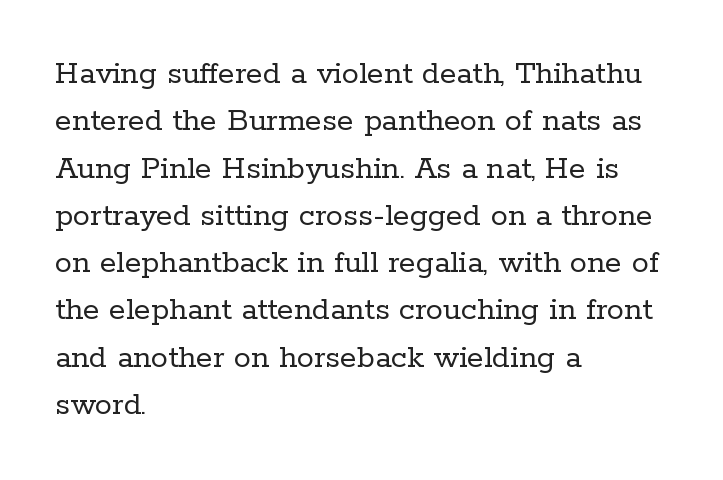
Honestly, there is no underline to notice here at all. The text was rendered using a seriffed face with decorative stroke endings. The font sits on the lighter half of the weight spectrum, regular included. How would I describe the line gaps? Plain and ordinary. What stands out about the letter spacing? Nothing — it is the standard amount. Notice how the passage keeps a crisp vertical edge on the left only.
